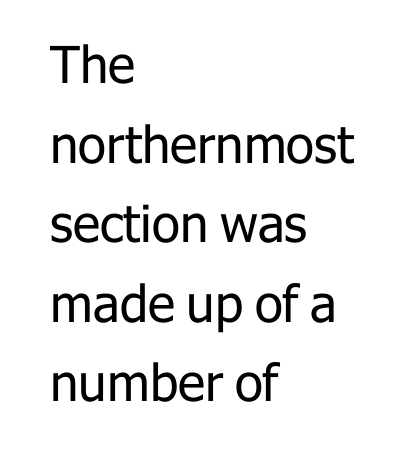
The type is set solid horizontally, with unmodified tracking. This is the regular roman posture of the typeface. Caption: multi-line text, flush left, ragged right. These lines are rendered in a variable-pitch font. This rendering features lettering with no underline.
